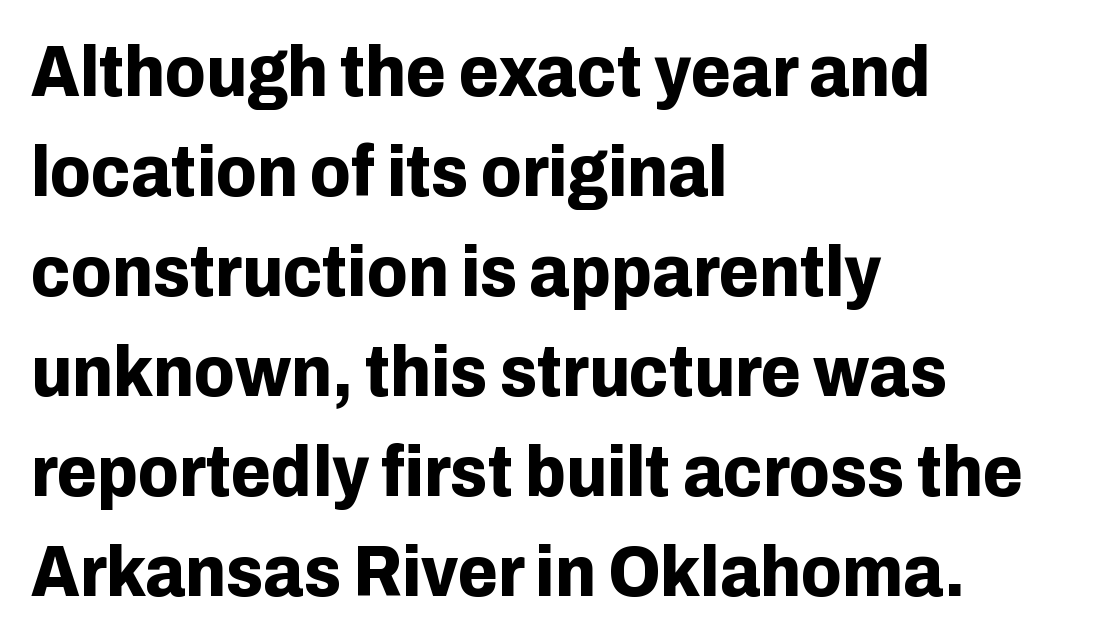
The image shows 73 px bold sans-serif type, upright; set left-aligned, normal line spacing (1.37x), normal letter spacing, not underlined; low stroke contrast and a medium x-height.
